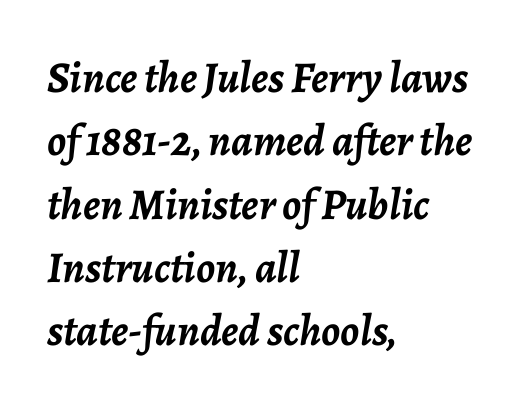
The line texture is even and compact thanks to regular tracking. The compositor pushed each line to the left boundary. Note the varied advance widths — an 'i' is clearly narrower than an 'm'. The glyphs are unaccompanied by any horizontal stroke below them. Notice how thick the strokes are: this is what a full bold looks like.
